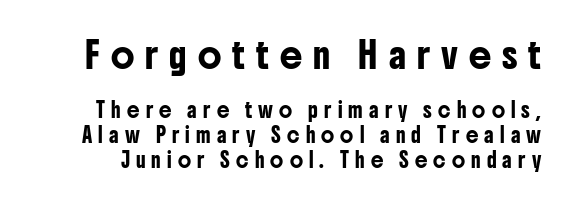
Q: Is the text italic (slanted)? A: No, it is upright.
Q: Is the text underlined? A: No.
Q: Is the spacing between letters normal or unusually wide? A: Unusually wide.
Q: Which block of text is set in a larger size, the first (top) or the second (bottom)? A: The first (top) one.
